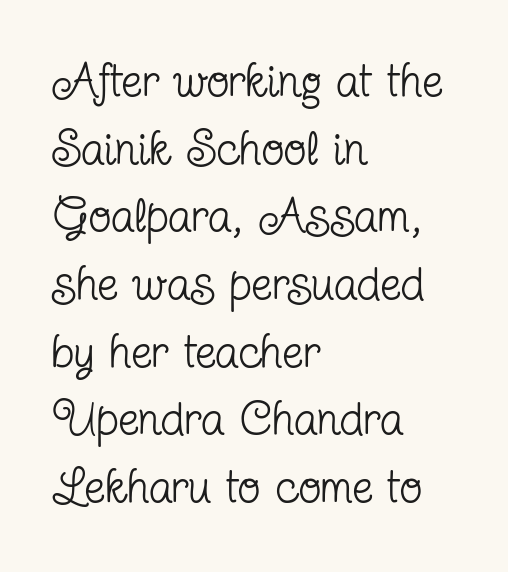
Upright lettering throughout. Is this a fixed-width face? No — the glyphs have proportional, varying widths. A classic flush-left, rag-right setting is used for this passage. Unbolded letterforms with no extra heft. Each row of text sits above clean, open space. Each new line begins a customary step beneath the previous one.
